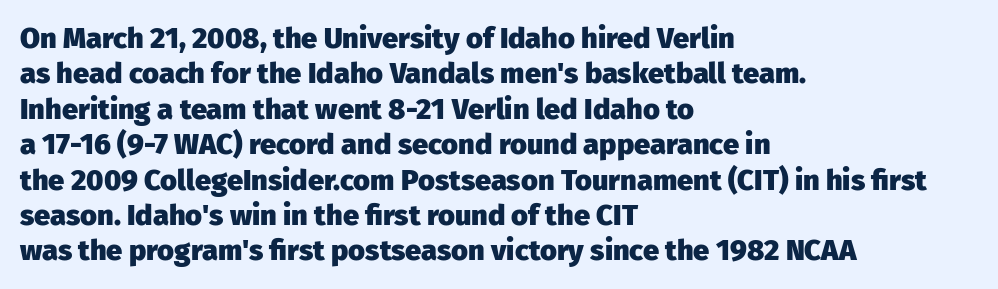
The image shows 29 px heavy sans-serif type, upright; set left-aligned, line spacing 1.22x, normal letter spacing, not underlined; low stroke contrast and a medium x-height.
